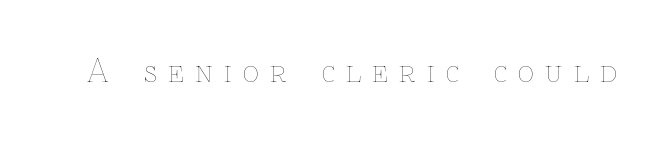
Q: Is the text bold? A: No.
Q: Is the text italic (slanted)? A: No, it is upright.
Q: Is the text underlined? A: No.
Q: Is the spacing between letters normal or unusually wide? A: Unusually wide.
Q: Width (condensed, normal, or wide)? A: Normal.
Q: Stroke contrast? A: Low.
Q: x-height? A: Medium.
Q: Monospaced? A: No.
